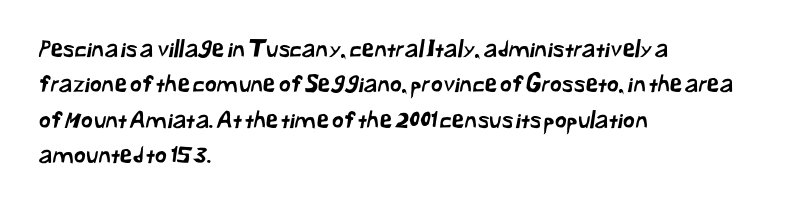
The image shows 23 px text type; set left-aligned, normal line spacing (1.54x), normal letter spacing, not underlined.
